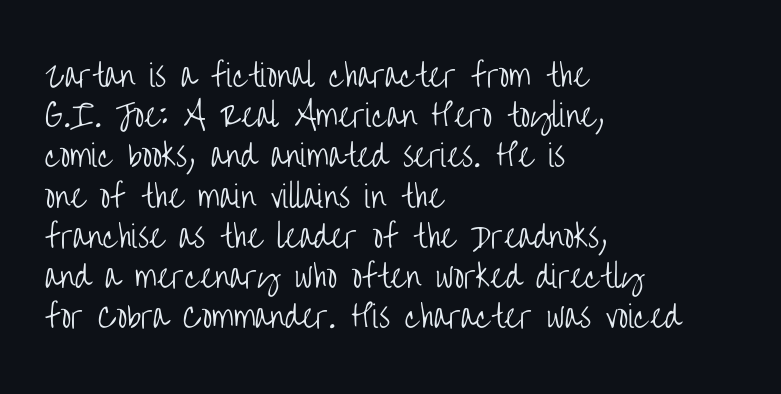
Q: Is the text bold? A: No.
Q: Is the text italic (slanted)? A: No, it is upright.
Q: Is the typeface a serif or a sans-serif typeface? A: Sans-serif.
Q: Is the text underlined? A: No.
Q: How is the paragraph aligned? A: Left-aligned.
Q: Is the spacing between letters normal or unusually wide? A: Normal.
Q: Is the spacing between lines tight, normal or loose? A: Normal.
Q: Width (condensed, normal, or wide)? A: Condensed.
Q: Stroke contrast? A: Low.
Q: x-height? A: Large.
Q: Monospaced? A: No.
